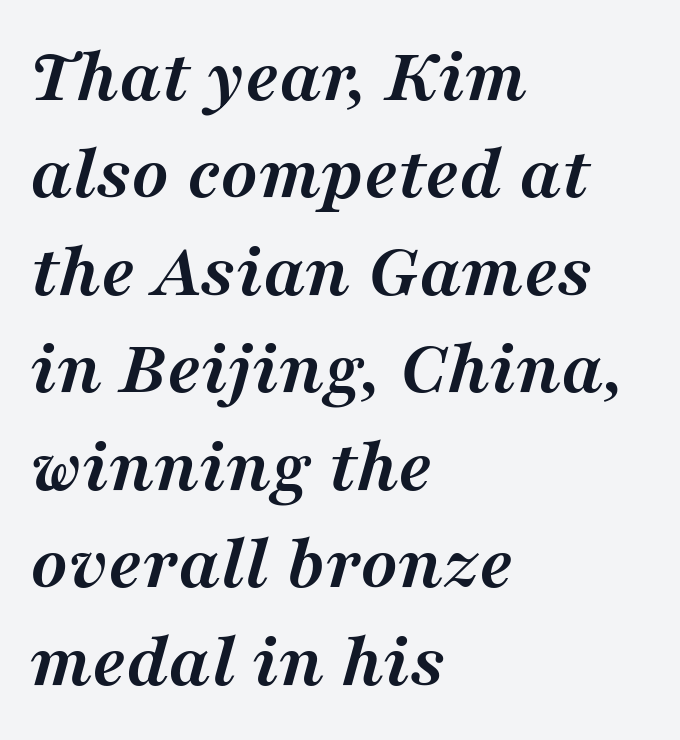
The image shows 78 px semibold serif type, italic (leaning right); set left-aligned, normal line spacing (1.25x), normal letter spacing, not underlined; medium stroke contrast and a medium x-height.
